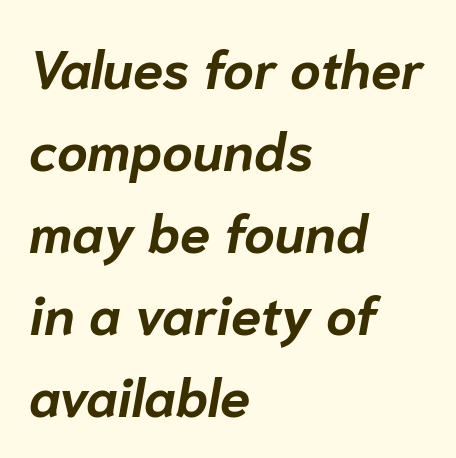
A typesetter would call this zero additional tracking. Looks like regular typesetting: each glyph gets only the width it needs. Heft: maximum for text — a bold. This rendering features lettering with no underline.
